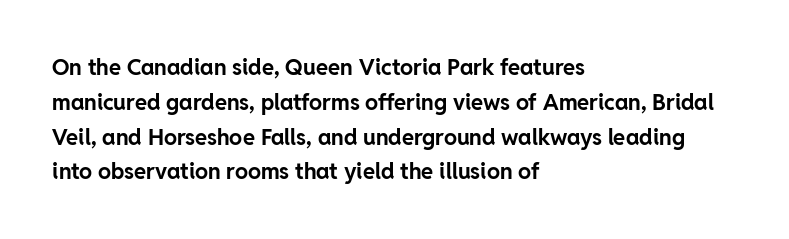
One-word summary of the alignment: left. Characters remain perfectly vertical along every line. Words float on clear page, feet unadorned. Look at the tracking — it's just the regular setting, nothing added.
